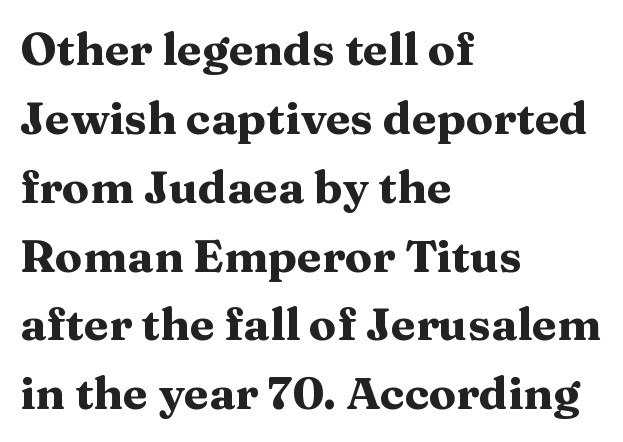
One-word summary of the alignment: left. In terms of letterspacing, this is plain default setting. You can tell it's not italic because the verticals are truly vertical. The passage shown is typed in a proportional face where columns would drift. How heavy is the stroke? Heavy — this is a bold.
